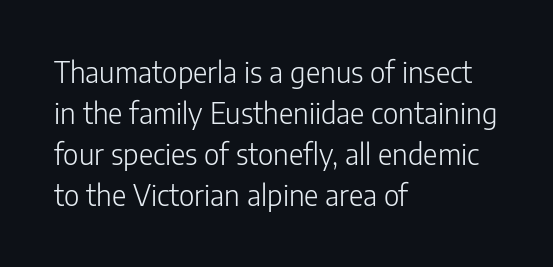
{"serif": "no", "italic": "no", "bold": "no", "weight": "light", "width": "normal", "stroke_contrast": "low", "x_height": "medium", "monospaced": "no", "underline": "no", "align": "left", "line_spacing": "normal", "line_spacing_ratio": 1.46, "letter_spacing": "normal", "letter_spacing_em": 0.0, "glyph_px": 28}
